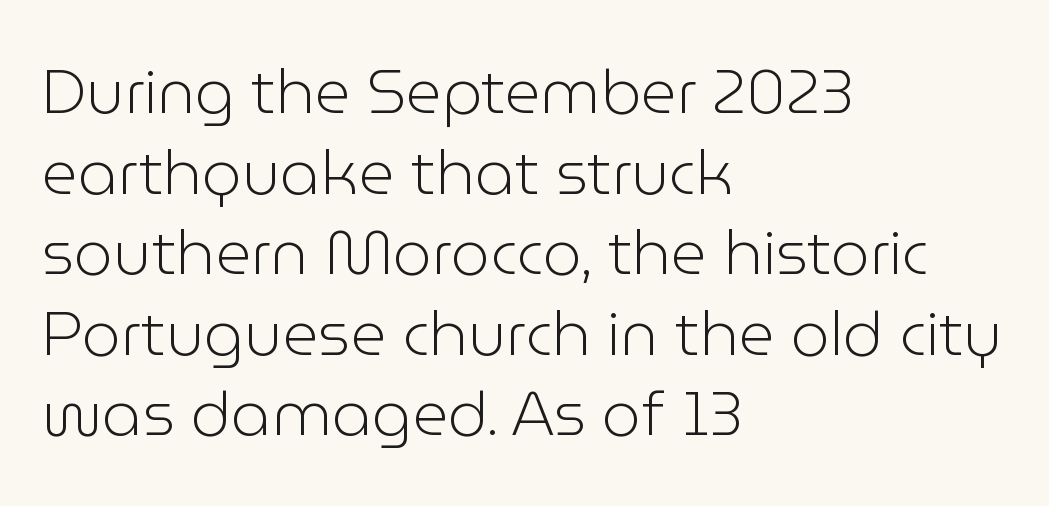
Is this a fixed-width face? No — the glyphs have proportional, varying widths. The rows are spaced the way most documents space them. The rag falls on the right side of this text block. The letterforms sit at book weight or below.
